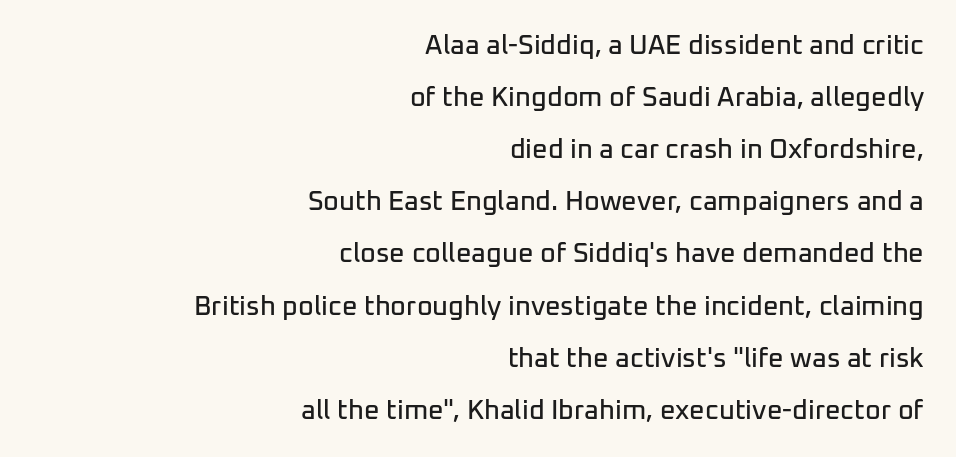
The image shows 27 px text type, upright; set right-aligned, loose line spacing (1.93x), normal letter spacing, not underlined.
